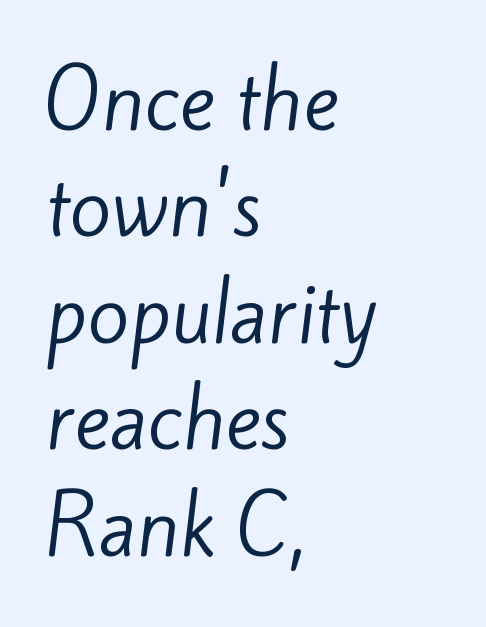
The image shows 76 px regular-weight sans-serif type; set left-aligned, normal line spacing (1.4x), normal letter spacing, not underlined; low stroke contrast and a small x-height.
